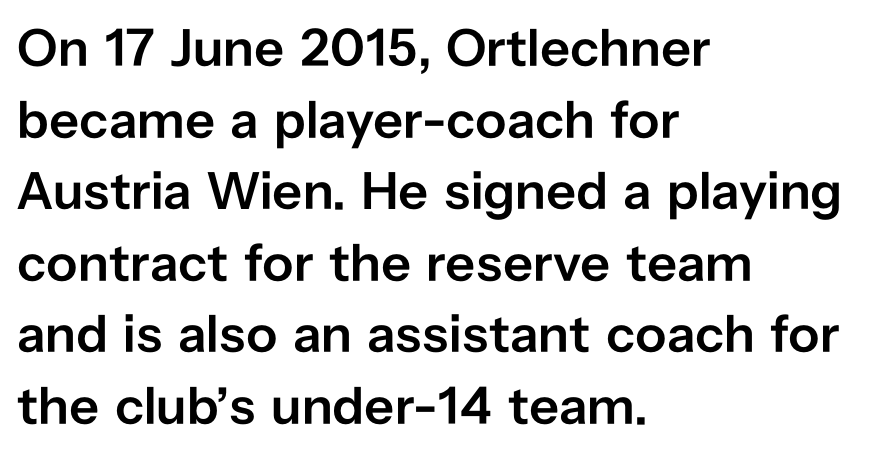
Q: Is the text bold? A: Semi-bold.
Q: Is the text italic (slanted)? A: No, it is upright.
Q: Is the typeface a serif or a sans-serif typeface? A: Sans-serif.
Q: Is the text underlined? A: No.
Q: How is the paragraph aligned? A: Left-aligned.
Q: Is the spacing between letters normal or unusually wide? A: Normal.
Q: Is the spacing between lines tight, normal or loose? A: Normal.
Q: Width (condensed, normal, or wide)? A: Normal.
Q: Stroke contrast? A: Low.
Q: x-height? A: Medium.
Q: Monospaced? A: No.
